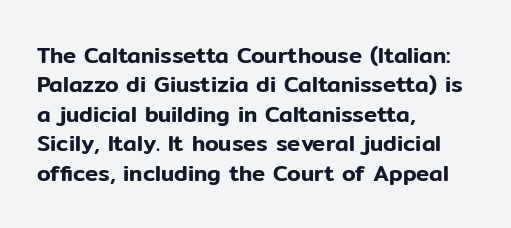
Q: Is the text italic (slanted)? A: No, it is upright.
Q: Is the text underlined? A: No.
Q: How is the paragraph aligned? A: Left-aligned.
Q: Is the spacing between letters normal or unusually wide? A: Normal.
Q: Is the spacing between lines tight, normal or loose? A: Normal.
